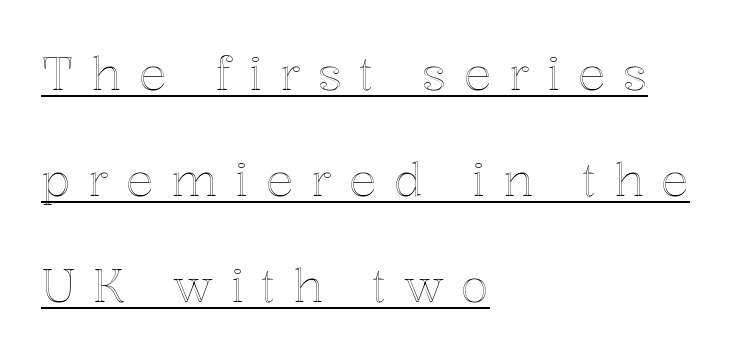
Quick note: underline on. Character widths vary here, with narrow letters taking less room than wide ones. In terms of letterspacing, this is a distinctly airy, spread setting. Visually the block forms a straight wall on the left and a jagged coastline on the right.
